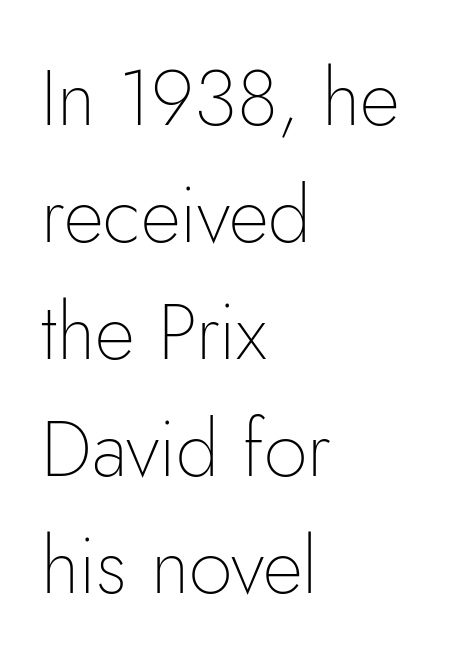
Q: Is the text bold? A: No.
Q: Is the text italic (slanted)? A: No, it is upright.
Q: Is the typeface a serif or a sans-serif typeface? A: Sans-serif.
Q: Is the text underlined? A: No.
Q: How is the paragraph aligned? A: Left-aligned.
Q: Is the spacing between letters normal or unusually wide? A: Normal.
Q: Is the spacing between lines tight, normal or loose? A: Normal.
Q: Width (condensed, normal, or wide)? A: Normal.
Q: Stroke contrast? A: Low.
Q: x-height? A: Small.
Q: Monospaced? A: No.
